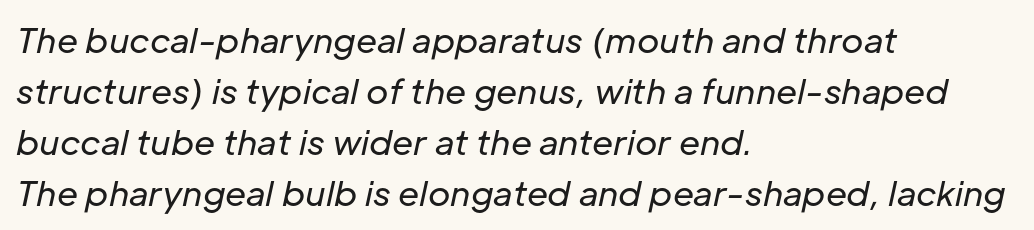
The image shows 34 px regular-weight type, italic (leaning right); set left-aligned, normal line spacing (1.5x), normal letter spacing, not underlined; low stroke contrast and a medium x-height.
